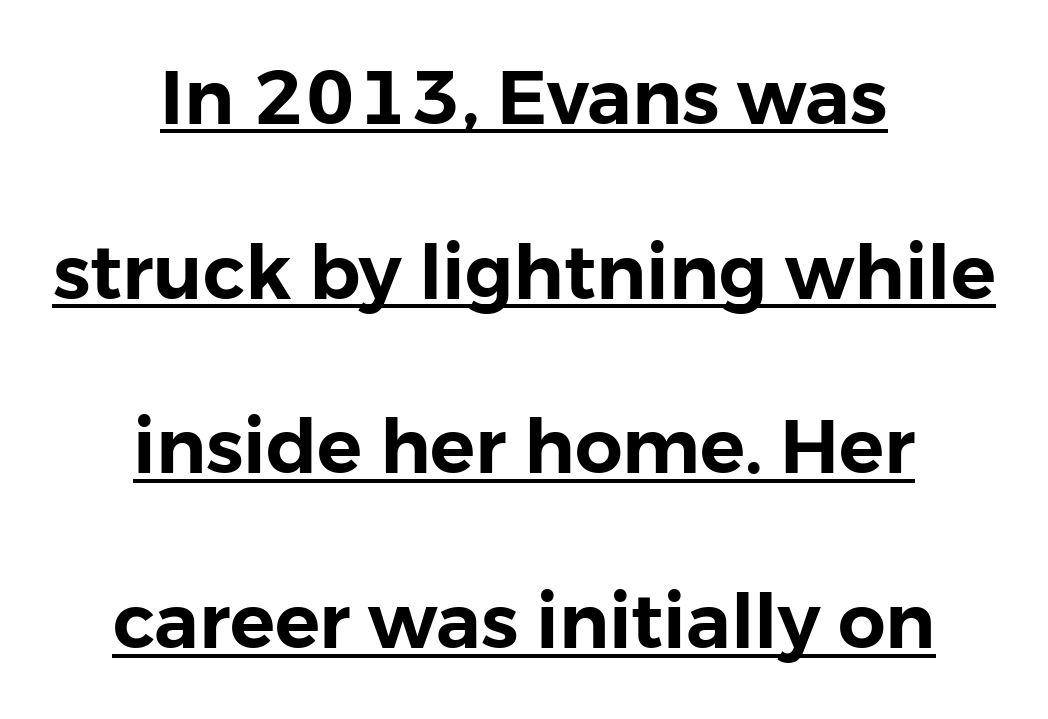
The rendering shows plain stroke endings on the letterforms — a sans-serif design. This is roman type, the default non-slanted kind. Notice how the passage keeps no hard edge, just a central spine. Tracking value appears to be zero — textbook default spacing. Beneath each row of characters lies a ruled line.
